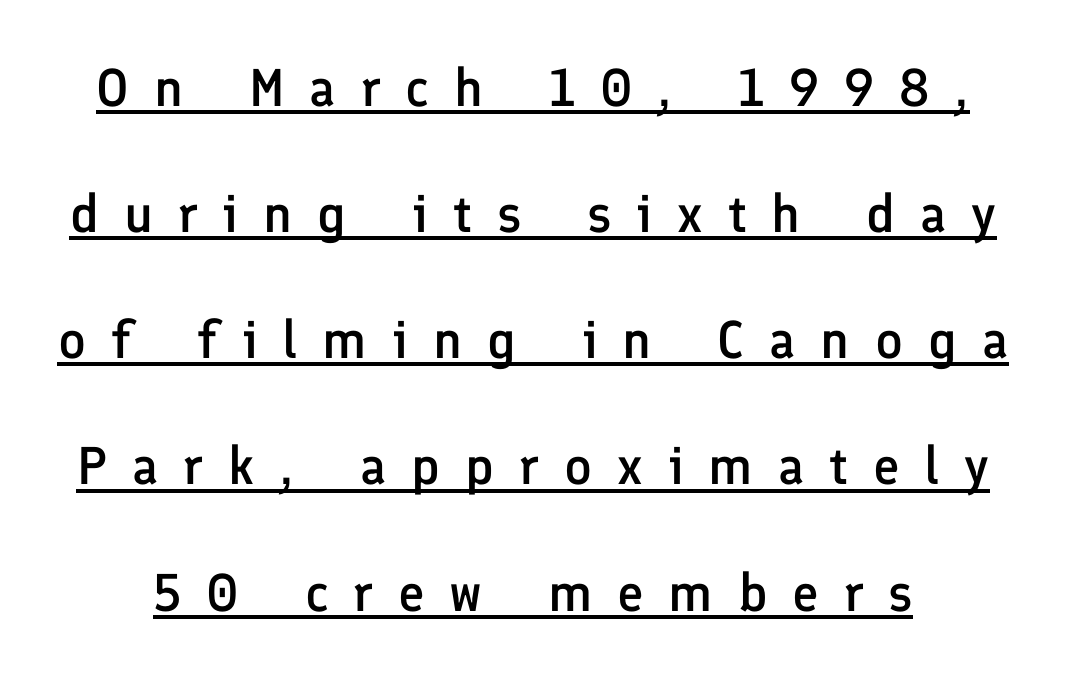
The face used here appears with an underline applied. The letters stand upright; this is a roman face. The gaps between neighbouring characters are conspicuously large. A typesetter would label this face a sans. Moderately thickened strokes mark this as semibold type.
